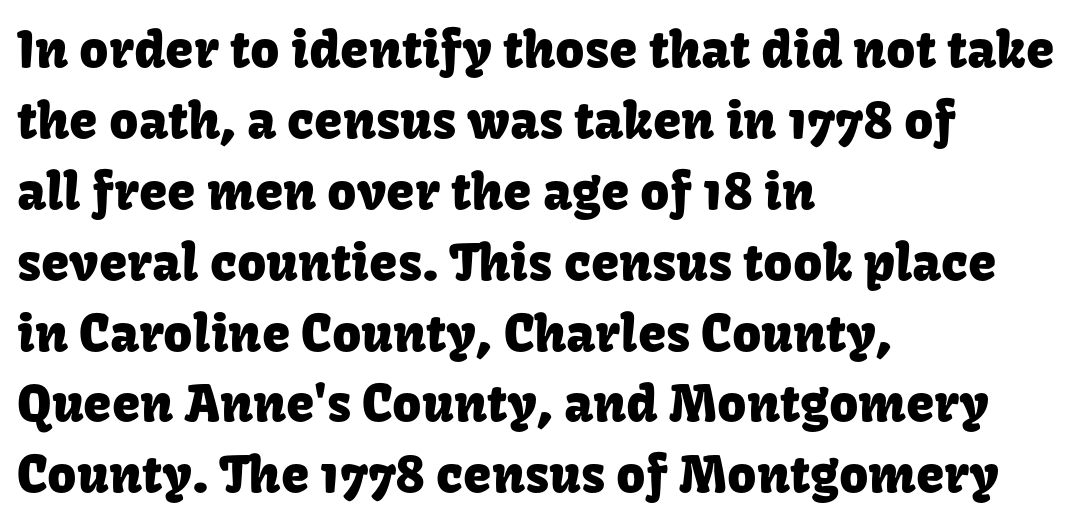
The image shows 51 px sans-serif type, upright; set left-aligned, normal line spacing (1.39x), normal letter spacing, not underlined; low stroke contrast and a medium x-height.
